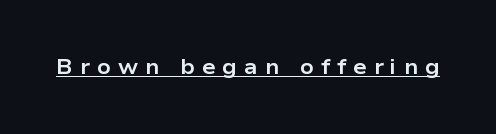
The sample's only ornament is a line tracing under the words. Notice how thick the strokes are: this is what a full bold looks like. You can tell it's not italic because the verticals are truly vertical. Look at the tracking — it's clearly loosened, letters drifting apart.
